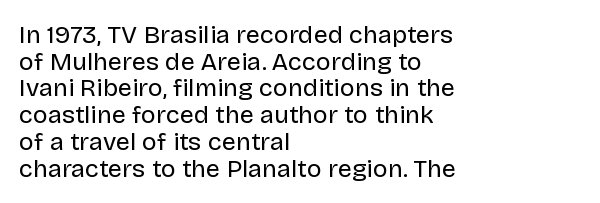
Q: Is the text bold? A: No.
Q: Is the text italic (slanted)? A: No, it is upright.
Q: Is the text underlined? A: No.
Q: How is the paragraph aligned? A: Left-aligned.
Q: Is the spacing between letters normal or unusually wide? A: Normal.
Q: Is the spacing between lines tight, normal or loose? A: Tight.
